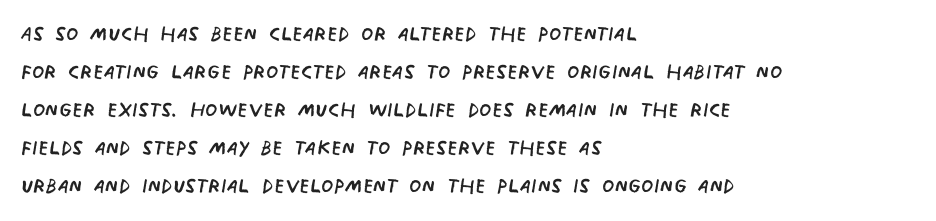
{"serif": "no", "bold": "no", "weight": "regular", "width": "condensed", "stroke_contrast": "low", "x_height": "large", "monospaced": "no", "underline": "no", "align": "left", "line_spacing": "normal", "line_spacing_ratio": 1.36, "letter_spacing": "normal", "letter_spacing_em": 0.0, "glyph_px": 28}
